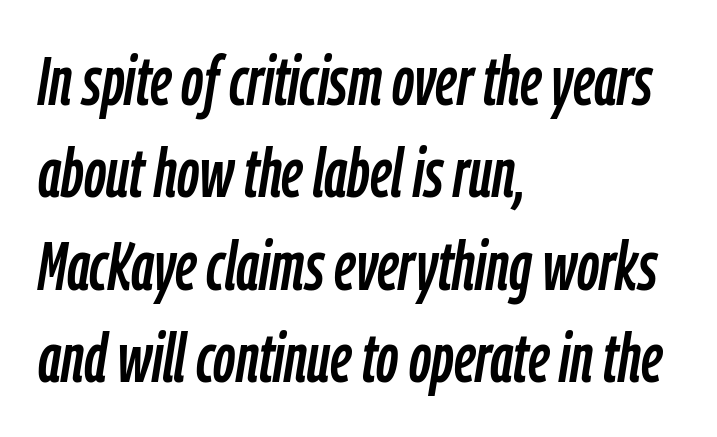
No word sits above an underline. Varying glyph widths throughout — classic text-font behaviour. Observe the lean: these are italic letterforms. Line beginnings align vertically; line endings do not. Is there much room between lines? A standard amount, neither cramped nor airy.
